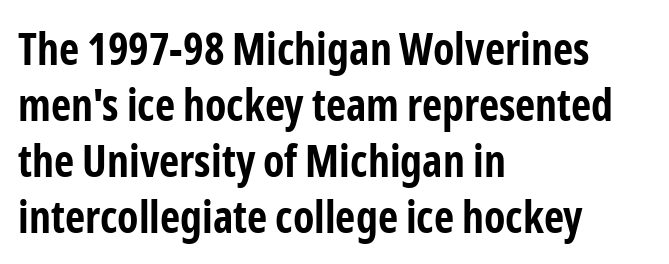
Q: Is the text bold? A: Yes.
Q: Is the text italic (slanted)? A: No, it is upright.
Q: Is the typeface a serif or a sans-serif typeface? A: Sans-serif.
Q: Is the text underlined? A: No.
Q: How is the paragraph aligned? A: Left-aligned.
Q: Is the spacing between letters normal or unusually wide? A: Normal.
Q: Is the spacing between lines tight, normal or loose? A: Normal.
Q: Width (condensed, normal, or wide)? A: Condensed.
Q: Stroke contrast? A: Low.
Q: x-height? A: Medium.
Q: Monospaced? A: No.
